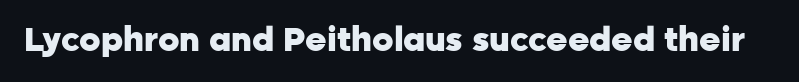
The image shows 33 px heavy sans-serif type, upright; set normal letter spacing, not underlined; low stroke contrast and a medium x-height.
